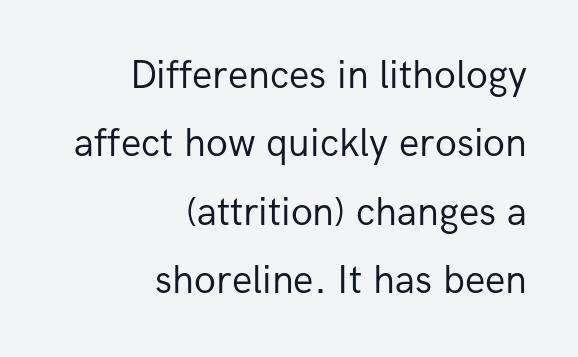
Q: Is the text bold? A: No.
Q: Is the text italic (slanted)? A: No, it is upright.
Q: Is the typeface a serif or a sans-serif typeface? A: Sans-serif.
Q: Is the text underlined? A: No.
Q: How is the paragraph aligned? A: Right-aligned.
Q: Is the spacing between letters normal or unusually wide? A: Normal.
Q: Width (condensed, normal, or wide)? A: Normal.
Q: Stroke contrast? A: Low.
Q: x-height? A: Medium.
Q: Monospaced? A: No.
